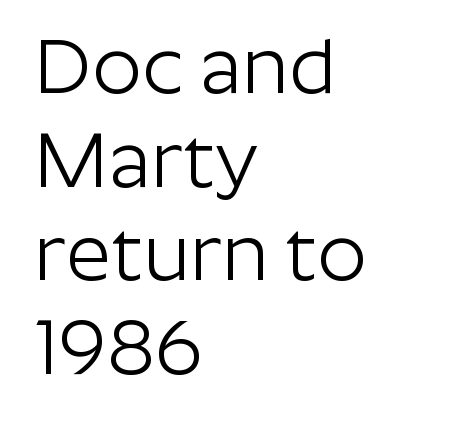
You could not count columns in this text — the font is proportionally spaced. Beneath every word, the page is bare. Here the glyphs are tracked normally, forming tight word shapes. Vertical strokes here are truly vertical. In CSS terms this would be text-align: left. No heavy texture on the line: the type isn't bold.
